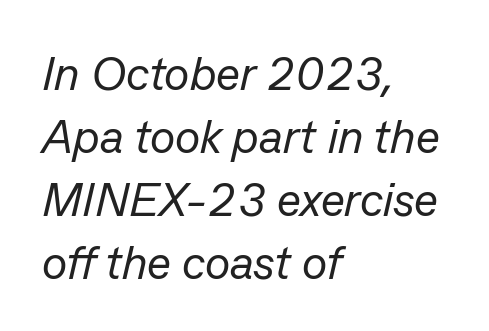
Glyph-to-glyph distance matches everyday printed text. The line-height multiplier appears to be the usual default. Glance below the letters and you will spot only blank space. The glyphs look as if they've been sheared to an angle.
